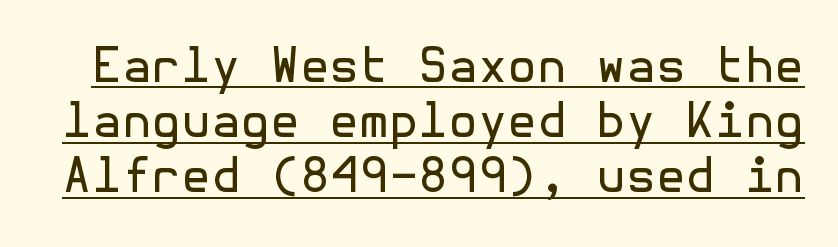
Q: Is the text bold? A: No.
Q: Is the text italic (slanted)? A: No, it is upright.
Q: Is the typeface a serif or a sans-serif typeface? A: Sans-serif.
Q: Is the text underlined? A: Yes.
Q: Is the spacing between letters normal or unusually wide? A: Normal.
Q: Is the spacing between lines tight, normal or loose? A: Tight.
Q: Width (condensed, normal, or wide)? A: Normal.
Q: x-height? A: Medium.
